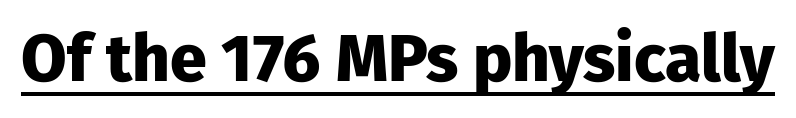
Q: Is the text bold? A: Yes.
Q: Is the text italic (slanted)? A: No, it is upright.
Q: Is the typeface a serif or a sans-serif typeface? A: Sans-serif.
Q: Is the text underlined? A: Yes.
Q: Is the spacing between letters normal or unusually wide? A: Normal.
Q: Width (condensed, normal, or wide)? A: Normal.
Q: Stroke contrast? A: Low.
Q: x-height? A: Medium.
Q: Monospaced? A: No.
